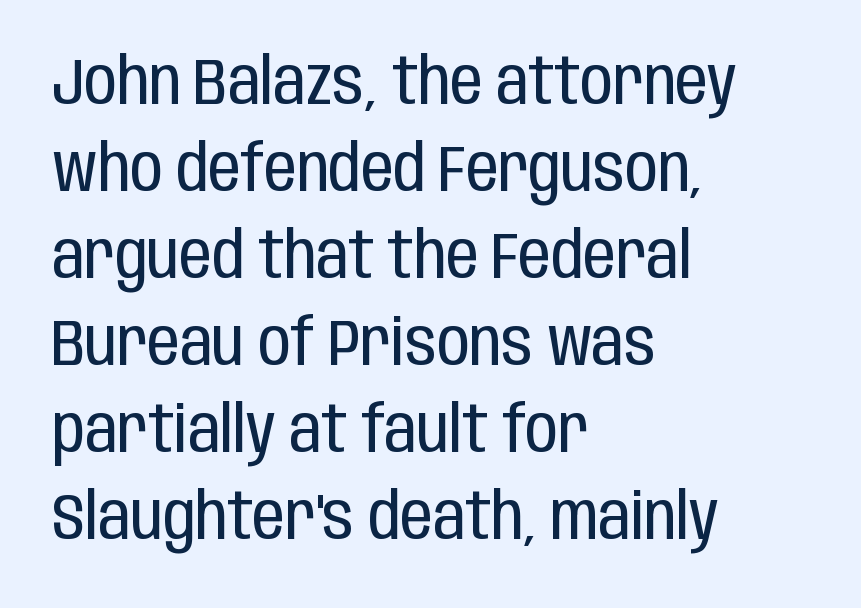
The letters stand upright; this is a roman face. Unmarked baselines from the first word to the last. The rendering shows plain stroke endings on the letterforms — a sans-serif design. Varying glyph widths throughout — classic text-font behaviour. Each new line begins a customary step beneath the previous one. The letters look calm and open, with moderate or lighter stems.
